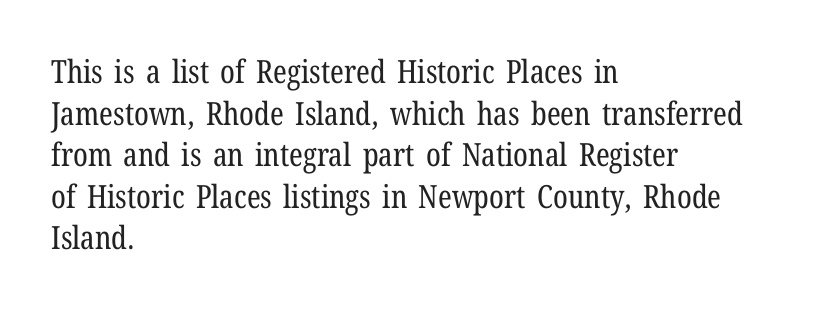
This rendering employs a face with finishing strokes, i.e., a serif. The line texture is even and compact thanks to regular tracking. The axis of the letterforms is exactly vertical. Summary of vertical rhythm: regular, with standard interline spacing. Think of a printed novel: that variable character pitch is what you see here. Any mark beneath the type? The region is blank.
